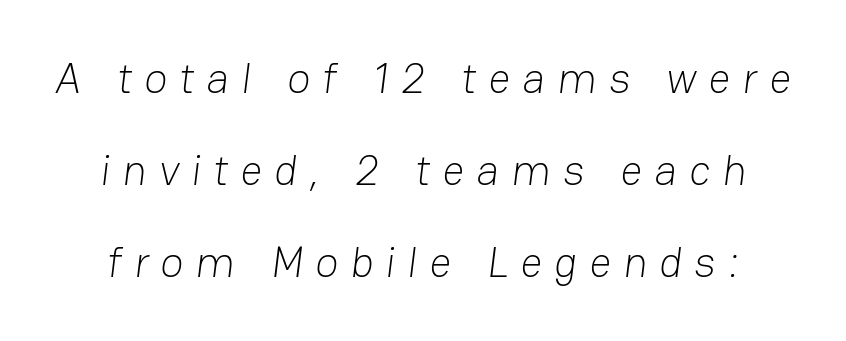
The letterforms stand isolated, each surrounded by extra space. Note the varied advance widths — an 'i' is clearly narrower than an 'm'. Loosely led — the rows are spread out. Type style note: lacks serifs. The space beneath each line is pristine and unruled. Weight: in the light-to-regular range.
